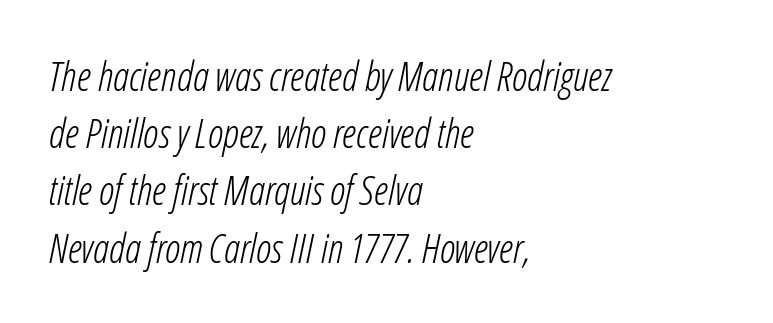
The image shows 40 px light, condensed type, italic (leaning right); set left-aligned, normal line spacing (1.43x), normal letter spacing, not underlined; low stroke contrast and a medium x-height.
